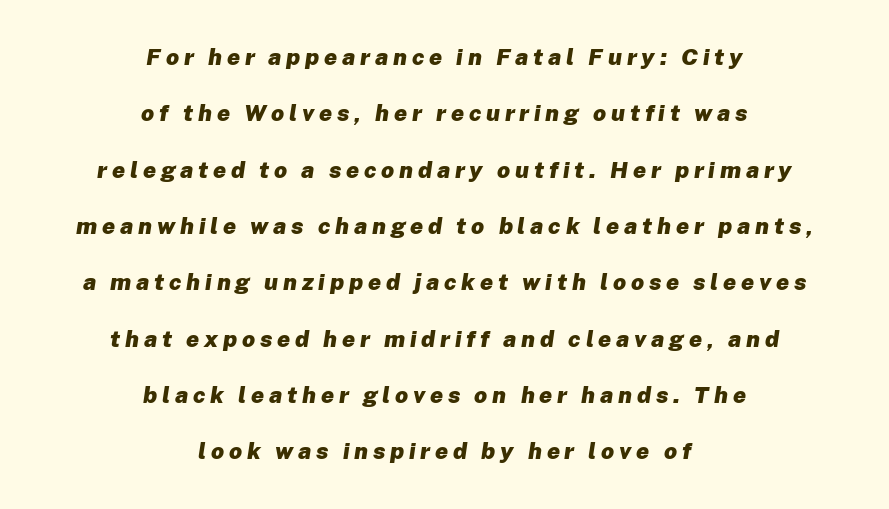
Q: Is the text bold? A: Yes.
Q: Is the text italic (slanted)? A: Yes, it leans right by about 8 degrees.
Q: Is the text underlined? A: No.
Q: How is the paragraph aligned? A: Centered.
Q: Is the spacing between letters normal or unusually wide? A: Unusually wide.
Q: Is the spacing between lines tight, normal or loose? A: Loose.
